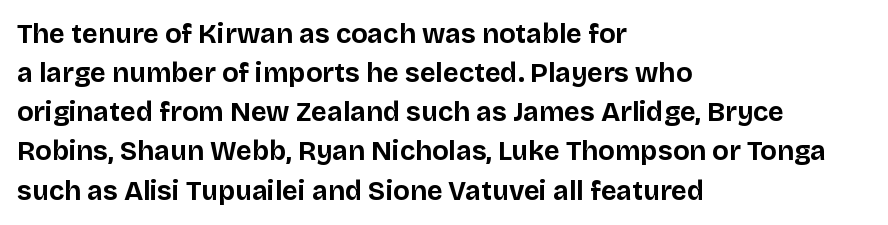
{"italic": "no", "bold": "yes", "underline": "no", "align": "left", "line_spacing": "normal", "line_spacing_ratio": 1.45, "letter_spacing": "normal", "letter_spacing_em": 0.0, "glyph_px": 27}
